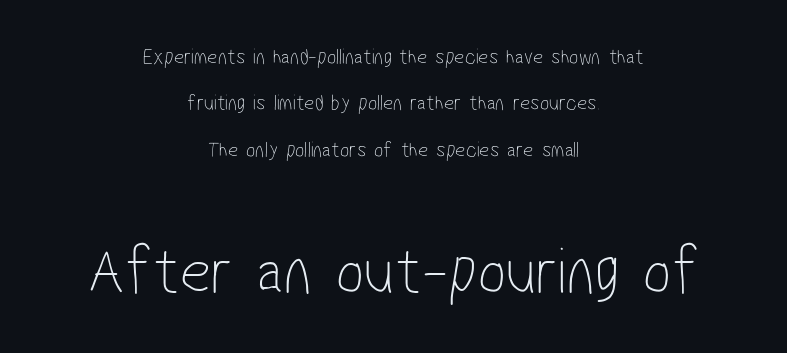
Q: Is the text bold? A: No.
Q: Is the typeface a serif or a sans-serif typeface? A: Sans-serif.
Q: Is the text underlined? A: No.
Q: How is the paragraph aligned? A: Centered.
Q: Is the spacing between letters normal or unusually wide? A: Normal.
Q: Is the spacing between lines tight, normal or loose? A: Loose.
Q: Which block of text is set in a larger size, the first (top) or the second (bottom)? A: The second (bottom) one.
Q: Width (condensed, normal, or wide)? A: Condensed.
Q: Stroke contrast? A: Low.
Q: x-height? A: Medium.
Q: Monospaced? A: No.
